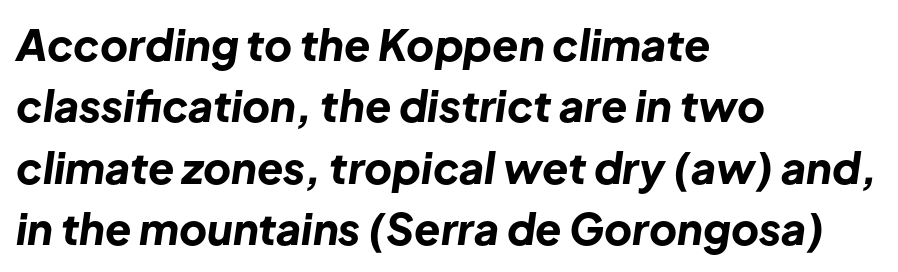
Q: Is the text bold? A: Yes.
Q: Is the text italic (slanted)? A: Yes, it leans right by about 8 degrees.
Q: Is the text underlined? A: No.
Q: How is the paragraph aligned? A: Left-aligned.
Q: Is the spacing between letters normal or unusually wide? A: Normal.
Q: Is the spacing between lines tight, normal or loose? A: Normal.
Q: Width (condensed, normal, or wide)? A: Normal.
Q: Stroke contrast? A: Low.
Q: x-height? A: Medium.
Q: Monospaced? A: No.
